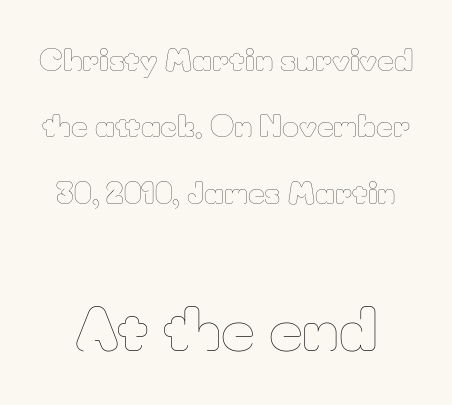
The gap between lines stays unmarked. You could not count columns in this text — the font is proportionally spaced. A student would notice the bottom passage is typeset larger than what precedes it. Is the type heavy? It reads as light-to-regular instead. In terms of letterspacing, this is plain default setting. The vertical gap from one line to the next is large.
